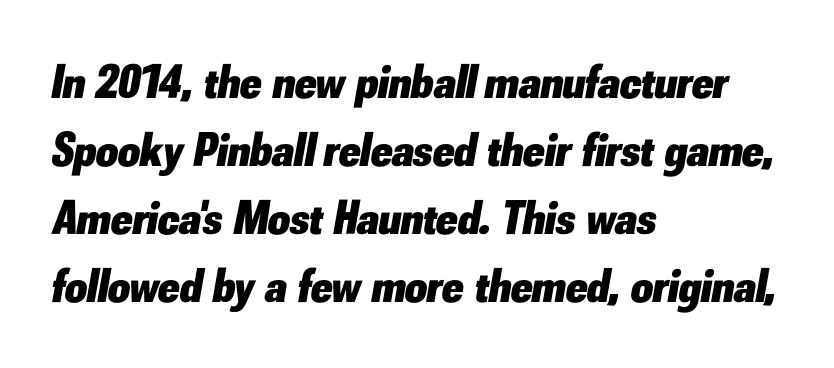
{"italic": "yes", "lean": "right", "slant_degrees": 10, "bold": "yes", "weight": "heavy", "width": "normal", "stroke_contrast": "low", "x_height": "small", "monospaced": "no", "underline": "no", "align": "left", "line_spacing": "normal", "line_spacing_ratio": 1.42, "letter_spacing": "normal", "letter_spacing_em": 0.0, "glyph_px": 48}
